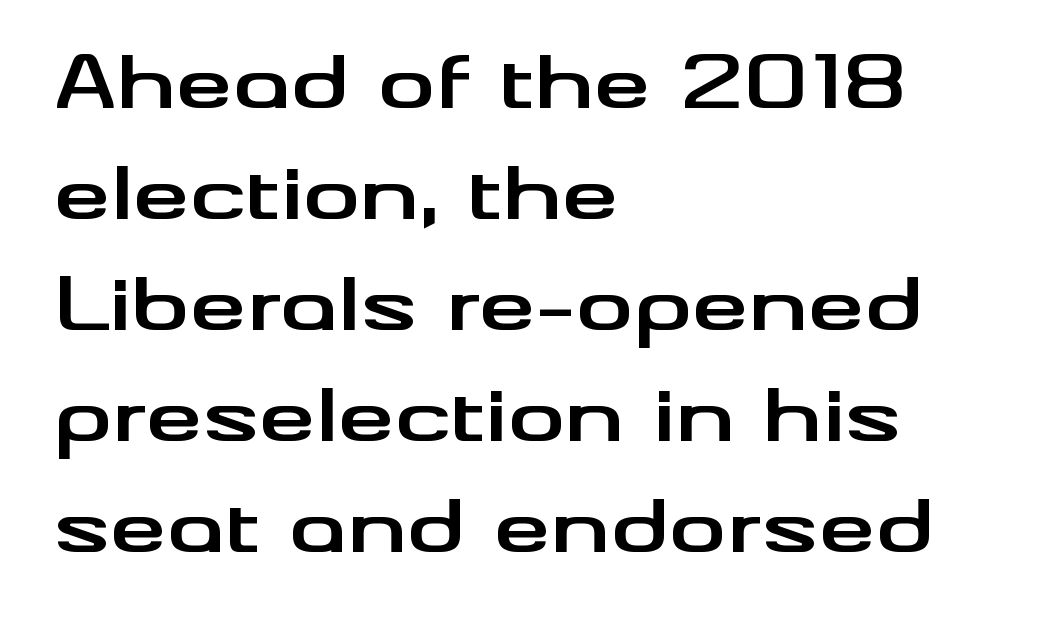
One-word summary of the alignment: left. The letters advance in unequal steps, a hallmark of proportional type. These lines sit exactly where default settings would place them. Note: no serifs on the glyphs. The passage shown has conventional tracking throughout.
